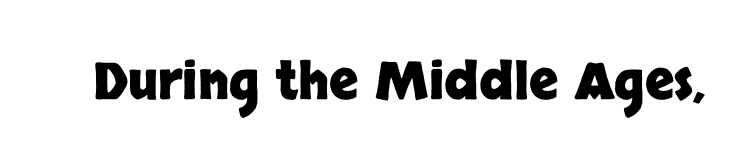
The image shows 51 px heavy sans-serif type, upright; set normal letter spacing, not underlined; low stroke contrast and a large x-height.
